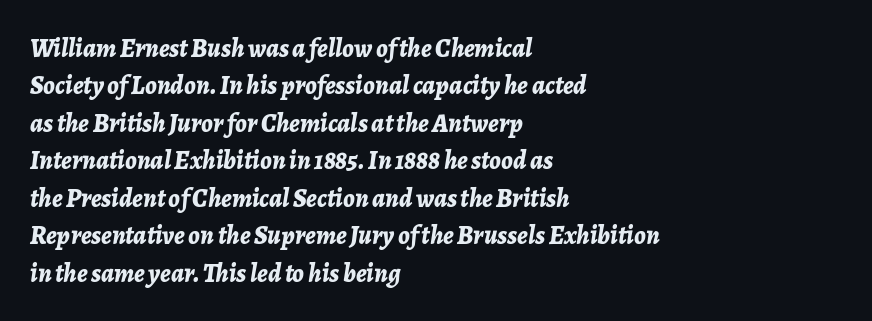
The whole block is typeset with a tilt. The rendering uses a moderate line-height, typical for paragraphs. Check the space under the baseline: it is left empty. Tracking value appears to be zero — textbook default spacing.
